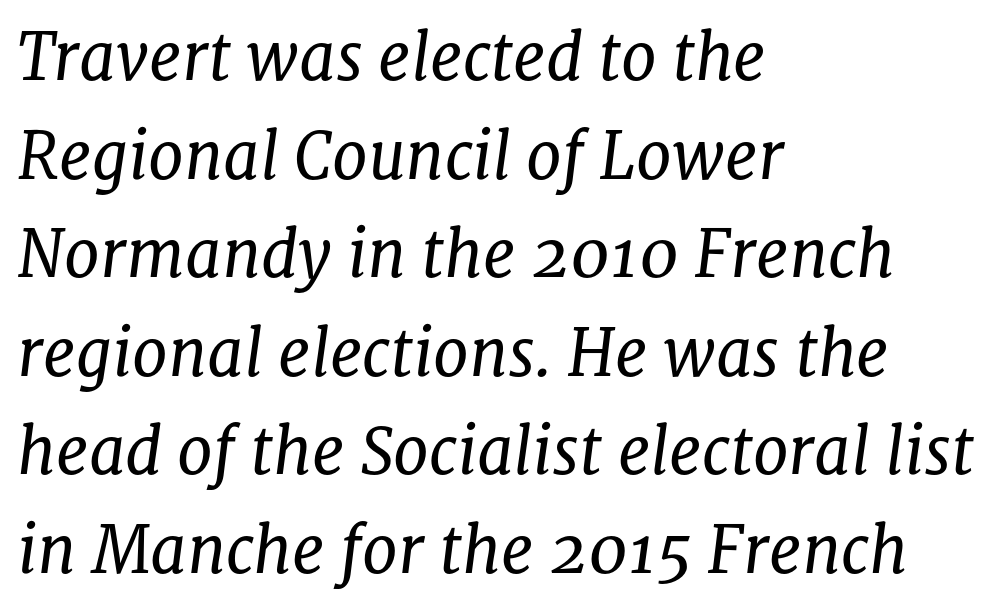
{"serif": "yes", "italic": "yes", "lean": "right", "slant_degrees": 8, "bold": "no", "weight": "regular", "width": "normal", "stroke_contrast": "low", "x_height": "medium", "monospaced": "no", "underline": "no", "align": "left", "line_spacing": "normal", "line_spacing_ratio": 1.54, "letter_spacing": "normal", "letter_spacing_em": 0.0, "glyph_px": 64}
